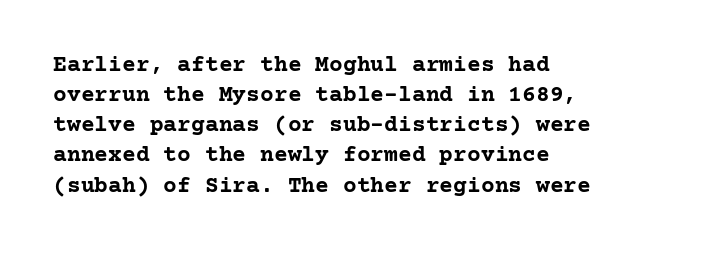
Q: Is the text bold? A: Yes.
Q: Is the text italic (slanted)? A: No, it is upright.
Q: Is the text underlined? A: No.
Q: How is the paragraph aligned? A: Left-aligned.
Q: Is the spacing between letters normal or unusually wide? A: Normal.
Q: Is the spacing between lines tight, normal or loose? A: Normal.
